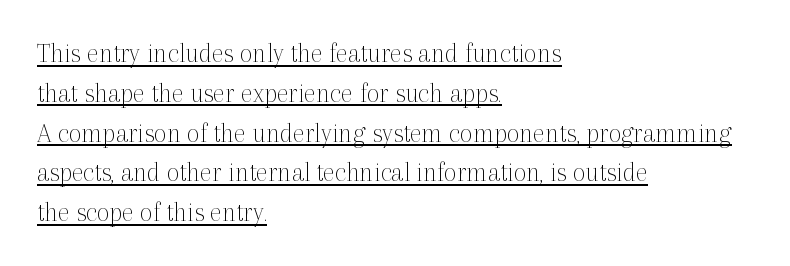
Q: Is the text bold? A: No.
Q: Is the text italic (slanted)? A: No, it is upright.
Q: Is the typeface a serif or a sans-serif typeface? A: Serif.
Q: Is the text underlined? A: Yes.
Q: How is the paragraph aligned? A: Left-aligned.
Q: Is the spacing between letters normal or unusually wide? A: Normal.
Q: Is the spacing between lines tight, normal or loose? A: Normal.
Q: Width (condensed, normal, or wide)? A: Normal.
Q: x-height? A: Medium.
Q: Monospaced? A: No.
